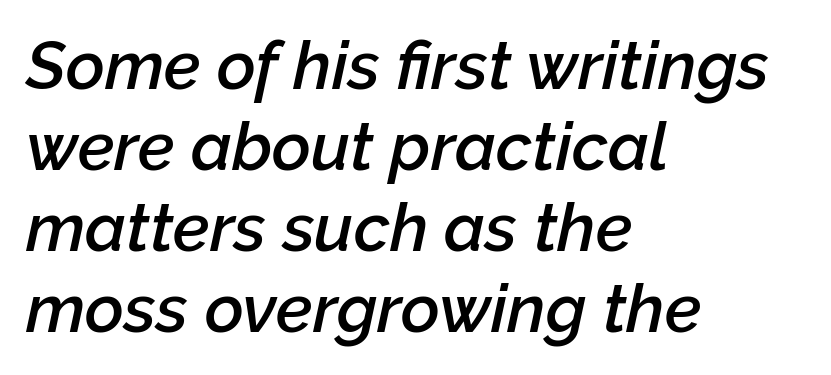
{"italic": "yes", "lean": "right", "slant_degrees": 12, "bold": "semi", "weight": "semibold", "width": "normal", "stroke_contrast": "low", "x_height": "medium", "monospaced": "no", "underline": "no", "align": "left", "line_spacing_ratio": 1.21, "letter_spacing": "normal", "letter_spacing_em": 0.0, "glyph_px": 67}
